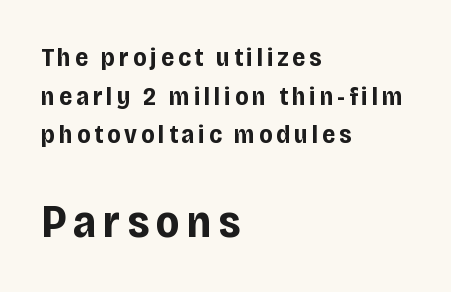
Q: Is the text bold? A: Yes.
Q: Is the text italic (slanted)? A: No, it is upright.
Q: Is the typeface a serif or a sans-serif typeface? A: Sans-serif.
Q: Is the text underlined? A: No.
Q: How is the paragraph aligned? A: Left-aligned.
Q: Is the spacing between lines tight, normal or loose? A: Normal.
Q: Which block of text is set in a larger size, the first (top) or the second (bottom)? A: The second (bottom) one.
Q: Width (condensed, normal, or wide)? A: Condensed.
Q: Stroke contrast? A: Low.
Q: x-height? A: Large.
Q: Monospaced? A: No.
